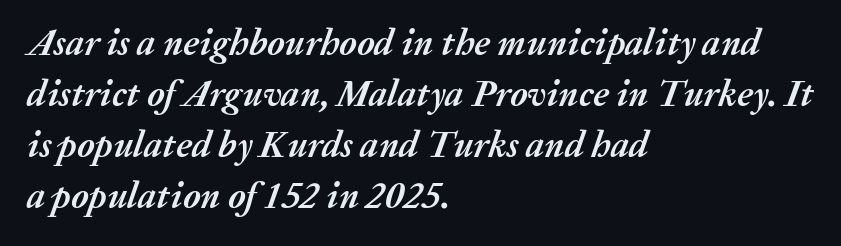
A student would call this left alignment; a typographer would say flush left, rag right. This block has exactly the height ordinary leading produces. Each letter keeps its own natural width here, so spacing adapts to shape. Default kerning and tracking; the words read as compact shapes.
